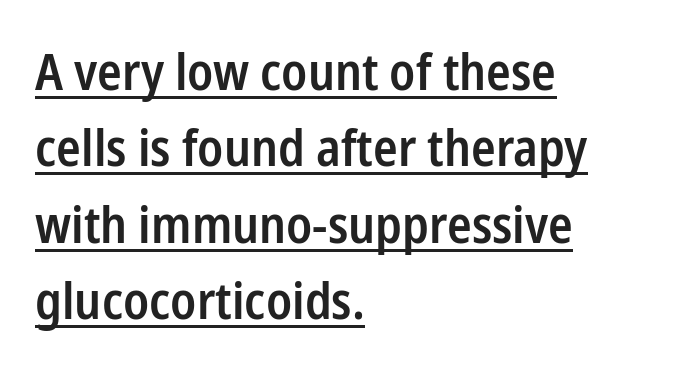
{"serif": "no", "italic": "no", "bold": "semi", "weight": "semibold", "width": "condensed", "stroke_contrast": "low", "x_height": "medium", "monospaced": "no", "underline": "yes", "align": "left", "line_spacing": "normal", "line_spacing_ratio": 1.5, "letter_spacing": "normal", "letter_spacing_em": 0.0, "glyph_px": 51}
